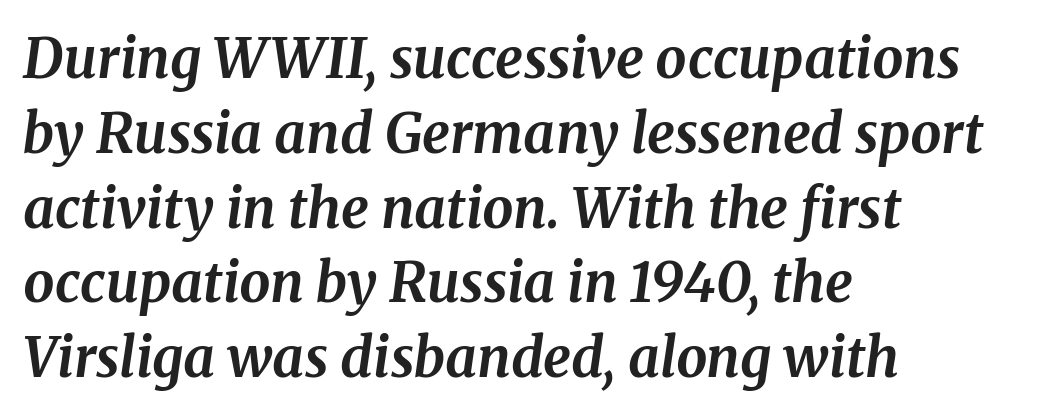
The rag falls on the right side of this text block. Do the characters align in a grid? No, the font is proportional. Observe the ordinary spacing: letters are neighbours, not strangers. The font family rendered here belongs to the serif group.
